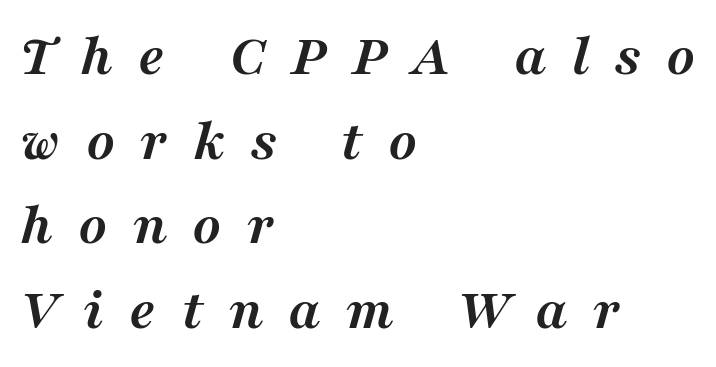
{"serif": "yes", "italic": "yes", "lean": "right", "slant_degrees": 16, "bold": "yes", "weight": "semibold", "width": "normal", "stroke_contrast": "medium", "x_height": "medium", "monospaced": "no", "underline": "no", "align": "left", "line_spacing": "normal", "line_spacing_ratio": 1.41, "letter_spacing": "wide", "letter_spacing_em": 0.42, "glyph_px": 60}
